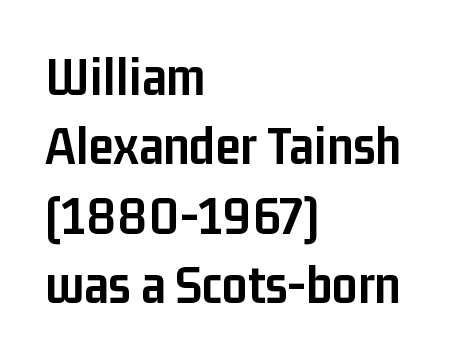
Here the designer chose a conventional face with non-uniform glyph widths. You'd pick this weight for a headline — it's a proper bold. The typography opts for an upright posture over an oblique one. Caption: multi-line text, flush left, ragged right. This sample uses plain, unmodified letter spacing.
